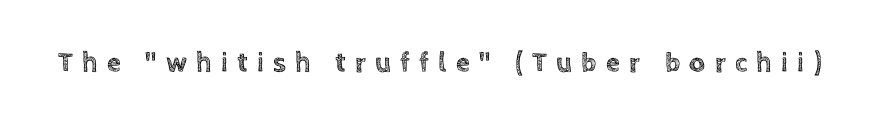
Q: Is the text italic (slanted)? A: No, it is upright.
Q: Is the text underlined? A: No.
Q: Is the spacing between letters normal or unusually wide? A: Unusually wide.
Q: Width (condensed, normal, or wide)? A: Normal.
Q: x-height? A: Large.
Q: Monospaced? A: No.
